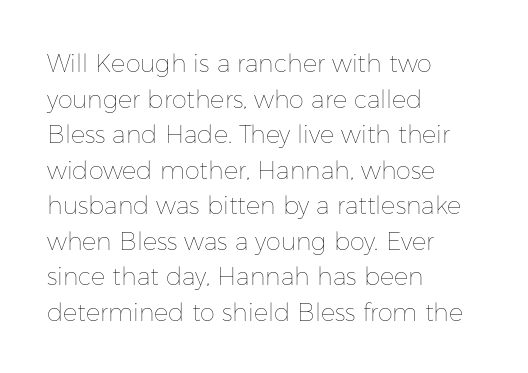
Q: Is the text bold? A: No.
Q: Is the text italic (slanted)? A: No, it is upright.
Q: Is the text underlined? A: No.
Q: How is the paragraph aligned? A: Left-aligned.
Q: Is the spacing between letters normal or unusually wide? A: Normal.
Q: Is the spacing between lines tight, normal or loose? A: Normal.
